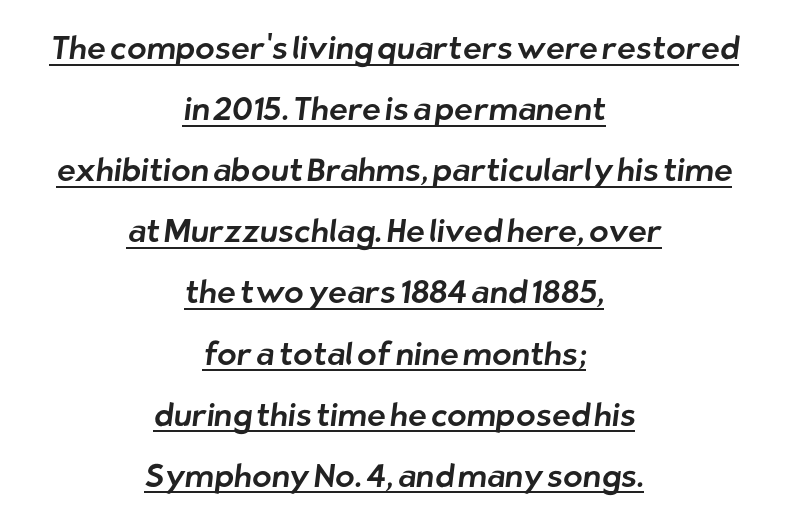
Is this a sans? Yes — the strokes have no serifs. The specimen includes a rule beneath the text block's lines. Visually the block forms a symmetrical silhouette, jagged on both flanks. Characters follow at the spacing the type designer built in.
